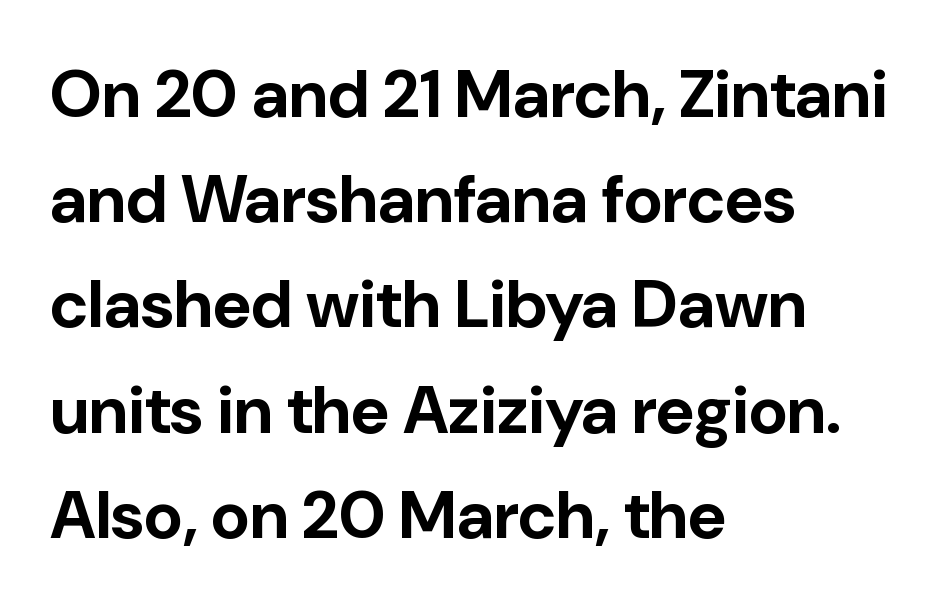
Q: Is the text bold? A: Yes.
Q: Is the text italic (slanted)? A: No, it is upright.
Q: Is the typeface a serif or a sans-serif typeface? A: Sans-serif.
Q: Is the text underlined? A: No.
Q: How is the paragraph aligned? A: Left-aligned.
Q: Is the spacing between letters normal or unusually wide? A: Normal.
Q: Is the spacing between lines tight, normal or loose? A: Normal.
Q: Width (condensed, normal, or wide)? A: Normal.
Q: Stroke contrast? A: Low.
Q: x-height? A: Medium.
Q: Monospaced? A: No.
